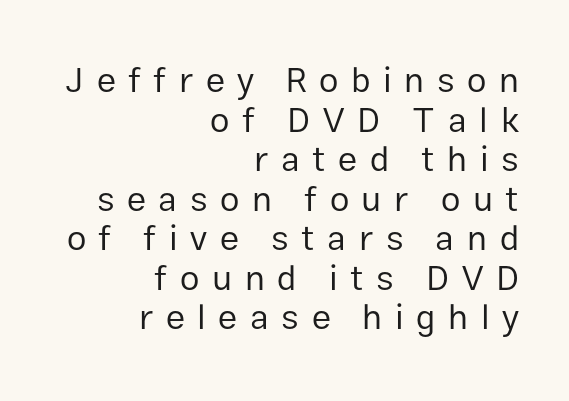
Q: Is the text bold? A: No.
Q: Is the text italic (slanted)? A: No, it is upright.
Q: Is the typeface a serif or a sans-serif typeface? A: Sans-serif.
Q: Is the text underlined? A: No.
Q: How is the paragraph aligned? A: Right-aligned.
Q: Is the spacing between letters normal or unusually wide? A: Unusually wide.
Q: Is the spacing between lines tight, normal or loose? A: Tight.
Q: Width (condensed, normal, or wide)? A: Normal.
Q: Stroke contrast? A: Low.
Q: x-height? A: Medium.
Q: Monospaced? A: No.
